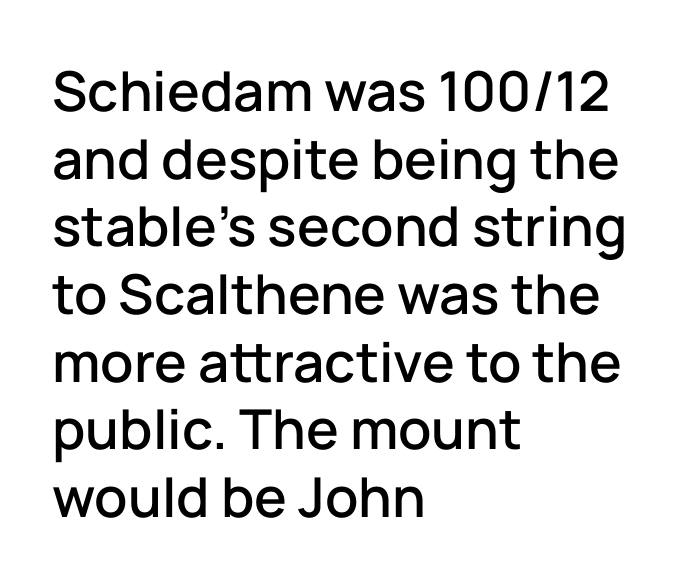
Q: Is the text italic (slanted)? A: No, it is upright.
Q: Is the typeface a serif or a sans-serif typeface? A: Sans-serif.
Q: Is the text underlined? A: No.
Q: How is the paragraph aligned? A: Left-aligned.
Q: Is the spacing between letters normal or unusually wide? A: Normal.
Q: Width (condensed, normal, or wide)? A: Normal.
Q: Stroke contrast? A: Low.
Q: x-height? A: Medium.
Q: Monospaced? A: No.
